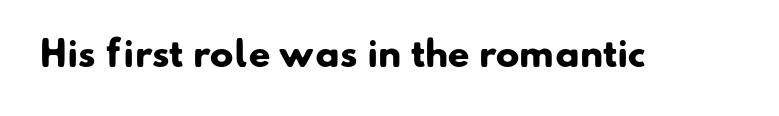
Heavy, bold letterforms. Students, note that the glyphs here touch the page at normal intervals. This rendering features lettering with no underline. Serif or sans? Sans — the stroke terminals are bare. Looks like regular typesetting: each glyph gets only the width it needs.
